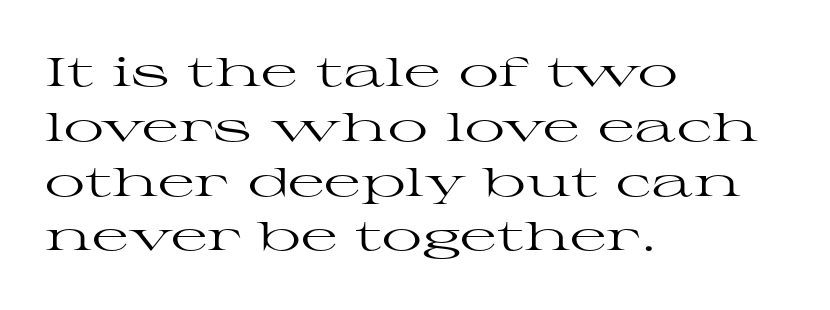
The image shows 40 px regular-weight, wide serif type, upright; set left-aligned, normal line spacing (1.37x), normal letter spacing, not underlined; high stroke contrast and a medium x-height.
